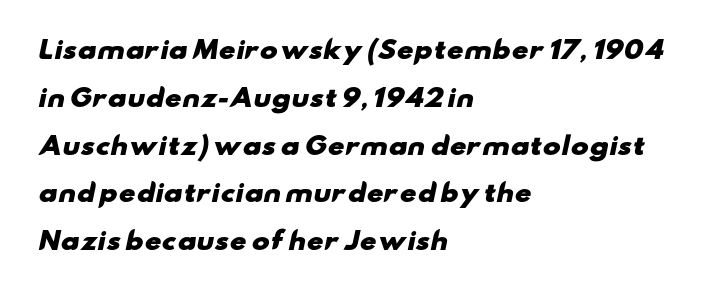
{"bold": "yes", "underline": "no", "align": "left", "line_spacing": "loose", "line_spacing_ratio": 1.99, "letter_spacing": "normal", "letter_spacing_em": 0.0, "glyph_px": 24}
